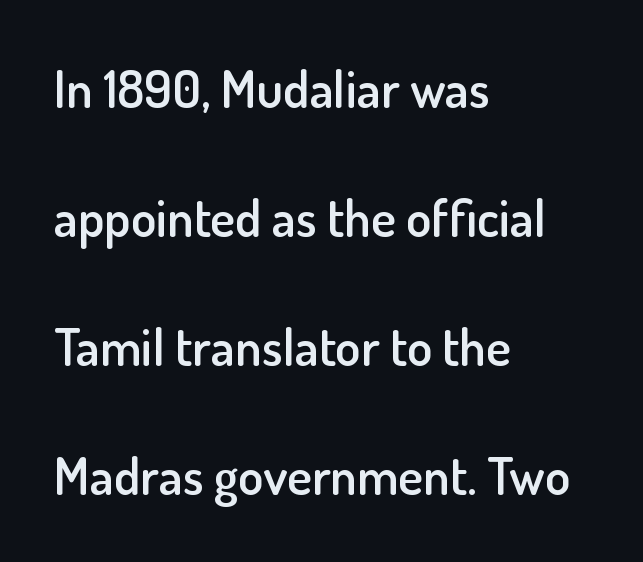
Q: Is the text bold? A: Semi-bold.
Q: Is the text italic (slanted)? A: No, it is upright.
Q: Is the typeface a serif or a sans-serif typeface? A: Sans-serif.
Q: Is the text underlined? A: No.
Q: How is the paragraph aligned? A: Left-aligned.
Q: Is the spacing between letters normal or unusually wide? A: Normal.
Q: Is the spacing between lines tight, normal or loose? A: Loose.
Q: Width (condensed, normal, or wide)? A: Normal.
Q: Stroke contrast? A: Low.
Q: x-height? A: Small.
Q: Monospaced? A: No.
